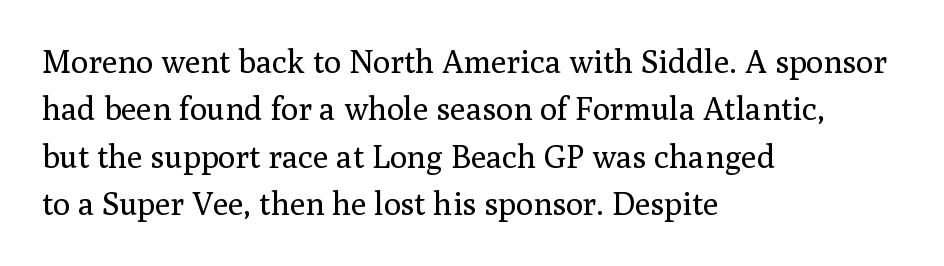
Q: Is the text bold? A: No.
Q: Is the text italic (slanted)? A: No, it is upright.
Q: Is the typeface a serif or a sans-serif typeface? A: Serif.
Q: Is the text underlined? A: No.
Q: How is the paragraph aligned? A: Left-aligned.
Q: Is the spacing between letters normal or unusually wide? A: Normal.
Q: Is the spacing between lines tight, normal or loose? A: Normal.
Q: Width (condensed, normal, or wide)? A: Normal.
Q: Stroke contrast? A: Medium.
Q: x-height? A: Medium.
Q: Monospaced? A: No.
